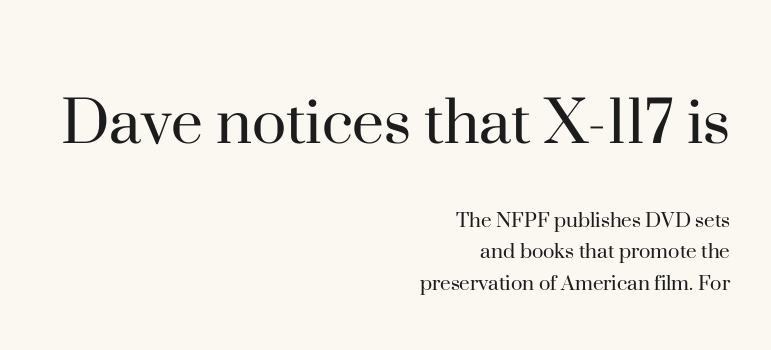
{"serif": "yes", "italic": "no", "bold": "no", "weight": "regular", "width": "normal", "stroke_contrast": "high", "x_height": "small", "monospaced": "no", "underline": "no", "align": "right", "line_spacing": "normal", "line_spacing_ratio": 1.31, "letter_spacing": "normal", "letter_spacing_em": 0.0, "larger_block": "first", "size_ratio": 3.0, "glyph_px": 72}
